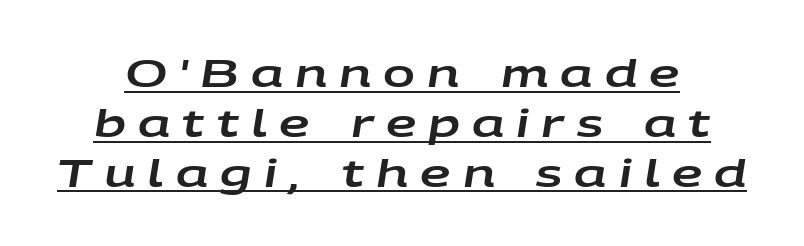
The image shows 38 px wide type, italic (leaning right); set normal line spacing (1.31x), unusually wide letter spacing (+0.32 em), underlined; low stroke contrast and a large x-height.
